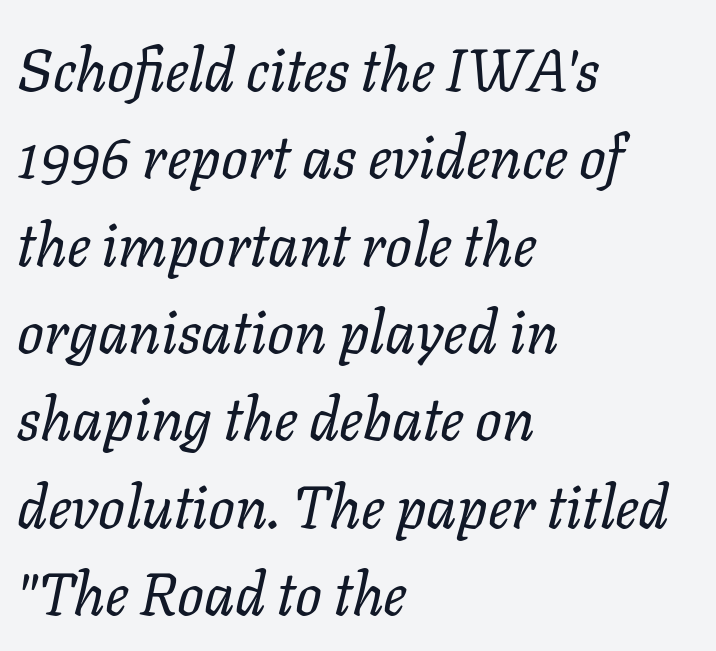
{"italic": "yes", "lean": "right", "slant_degrees": 11, "bold": "no", "weight": "regular", "width": "normal", "stroke_contrast": "low", "x_height": "medium", "monospaced": "no", "underline": "no", "align": "left", "line_spacing": "normal", "line_spacing_ratio": 1.48, "letter_spacing": "normal", "letter_spacing_em": 0.0, "glyph_px": 59}
